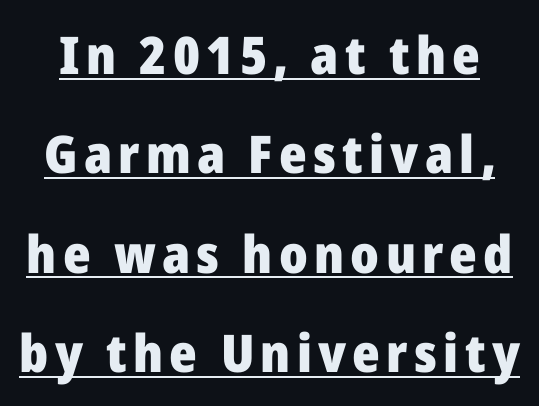
The image shows 52 px heavy sans-serif type, upright; set loose line spacing (1.91x), underlined; low stroke contrast and a medium x-height.
